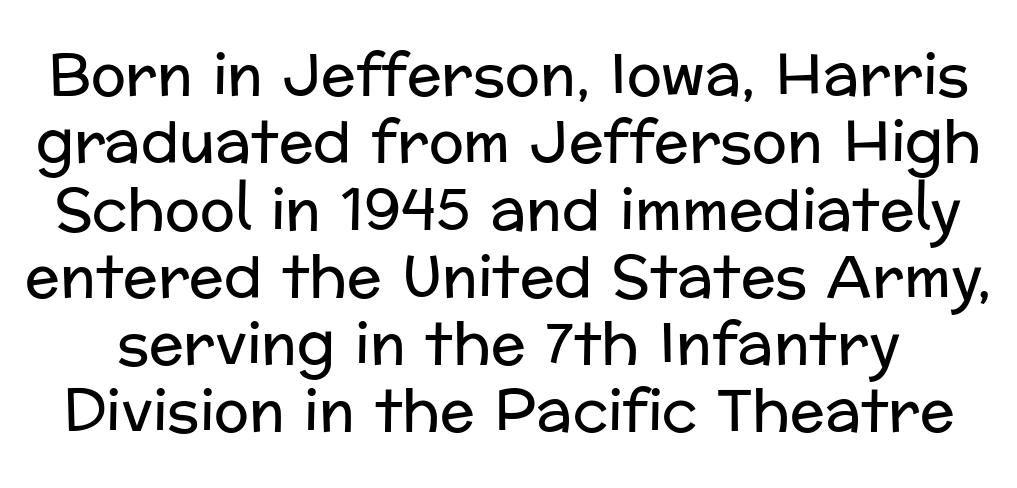
{"serif": "no", "italic": "no", "bold": "no", "weight": "regular", "width": "normal", "stroke_contrast": "low", "x_height": "medium", "monospaced": "no", "underline": "no", "line_spacing_ratio": 1.16, "letter_spacing": "normal", "letter_spacing_em": 0.0, "glyph_px": 58}
